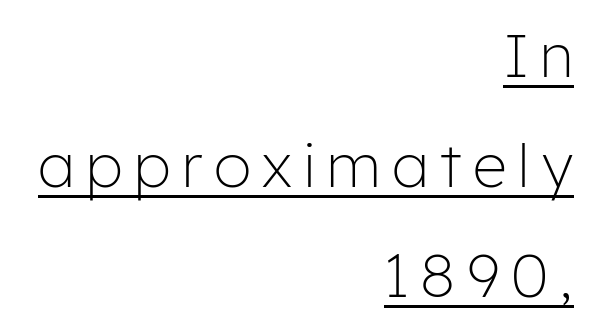
{"serif": "no", "italic": "no", "bold": "no", "weight": "light", "width": "normal", "stroke_contrast": "low", "x_height": "medium", "monospaced": "no", "underline": "yes", "align": "right", "line_spacing_ratio": 1.83, "glyph_px": 60}
